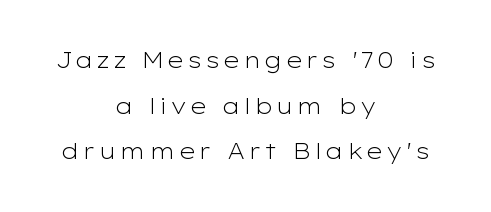
The image shows 22 px text type, upright; set centered, loose line spacing (2.07x), not underlined.
